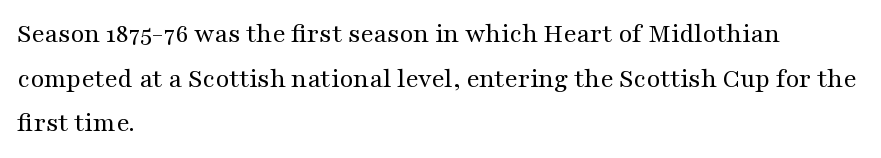
Q: Is the text bold? A: No.
Q: Is the text italic (slanted)? A: No, it is upright.
Q: Is the typeface a serif or a sans-serif typeface? A: Serif.
Q: Is the text underlined? A: No.
Q: How is the paragraph aligned? A: Left-aligned.
Q: Is the spacing between letters normal or unusually wide? A: Normal.
Q: Is the spacing between lines tight, normal or loose? A: Normal.
Q: Width (condensed, normal, or wide)? A: Wide.
Q: Stroke contrast? A: Medium.
Q: x-height? A: Medium.
Q: Monospaced? A: No.
